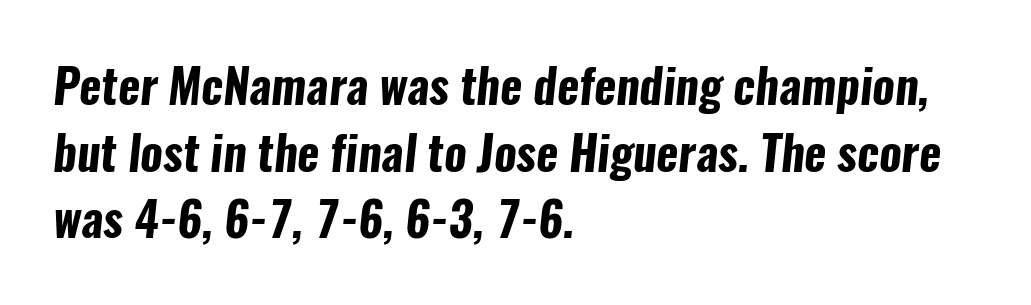
Q: Is the text bold? A: Yes.
Q: Is the typeface a serif or a sans-serif typeface? A: Sans-serif.
Q: Is the text underlined? A: No.
Q: How is the paragraph aligned? A: Left-aligned.
Q: Is the spacing between letters normal or unusually wide? A: Normal.
Q: Is the spacing between lines tight, normal or loose? A: Normal.
Q: Width (condensed, normal, or wide)? A: Condensed.
Q: Stroke contrast? A: Low.
Q: x-height? A: Medium.
Q: Monospaced? A: No.
